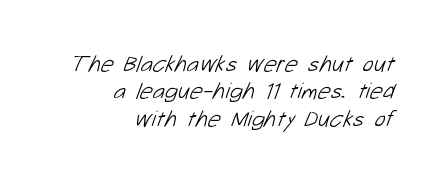
Horizontal alignment here is rightward, an uncommon choice for prose. A light-to-regular cut is what we see here. Does extra space separate the letters? No, they use regular spacing. The space beneath each line is pristine and unruled.
